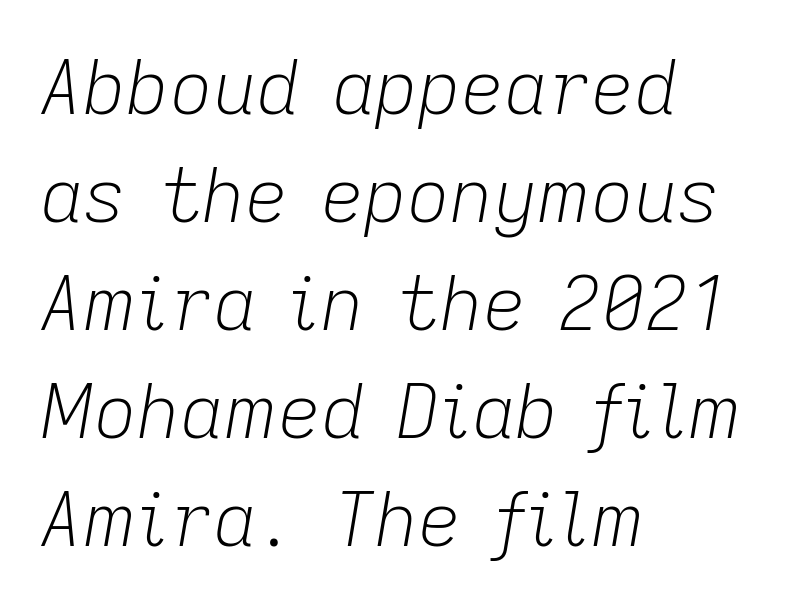
The image shows 75 px light type, italic (leaning right); set left-aligned, normal line spacing (1.44x), normal letter spacing, not underlined; low stroke contrast and a medium x-height.
